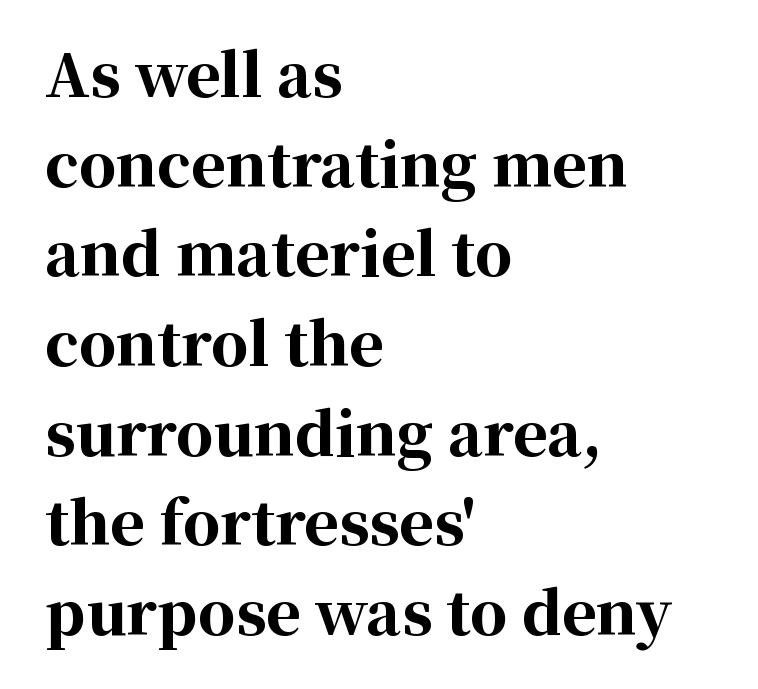
The image shows 59 px bold serif type, upright; set left-aligned, normal line spacing (1.52x), normal letter spacing, not underlined; high stroke contrast and a medium x-height.
